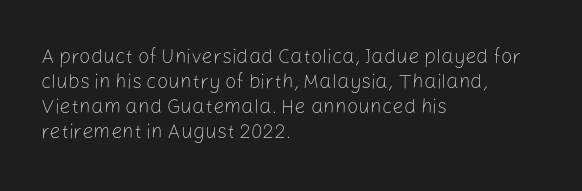
Underline: absent. These glyphs show unthickened strokes, regular width or finer. The leading is moderate, giving the passage an even texture. Upright lettering throughout.
